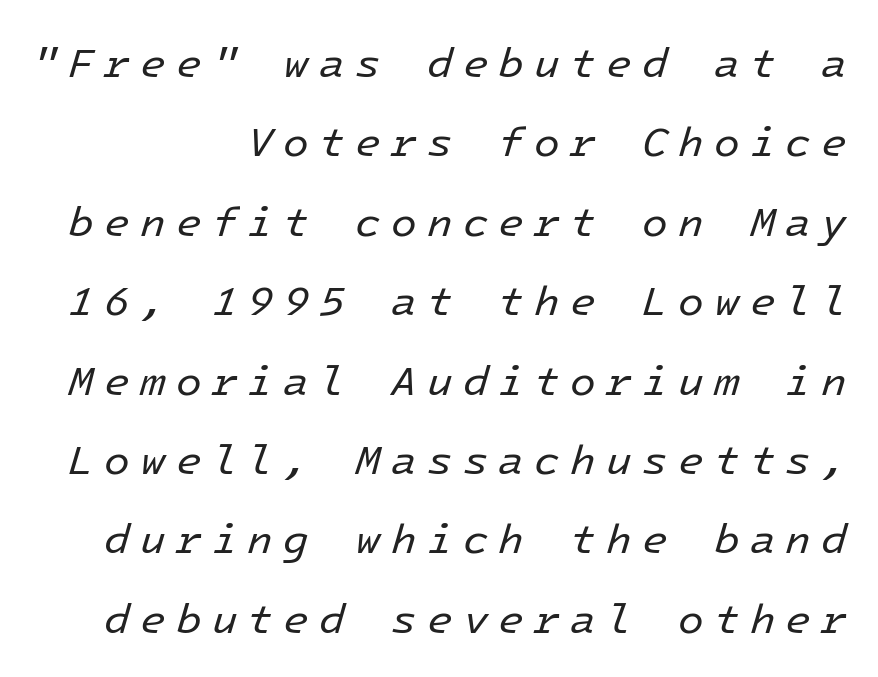
These lines have a slow, spaced-out rhythm from letter to letter. Is the type slanted? Yes — the strokes lean at a clear angle. The typesetting does not lean heavy: it is not bold. Lines of text with bare space underneath.
